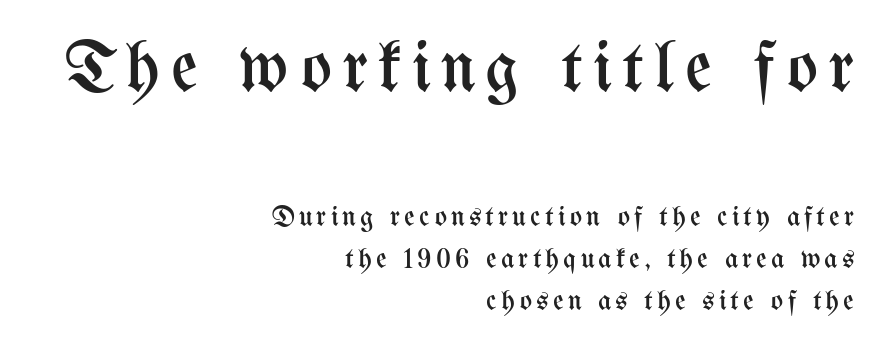
A typesetter would mark this as roman, not italic. Any mark beneath the type? The region is blank. A student would call this right alignment; a typographer would say flush right, rag left. Summary of weight: not heavy and not bold. Larger block? The one above; the one below is distinctly smaller.
